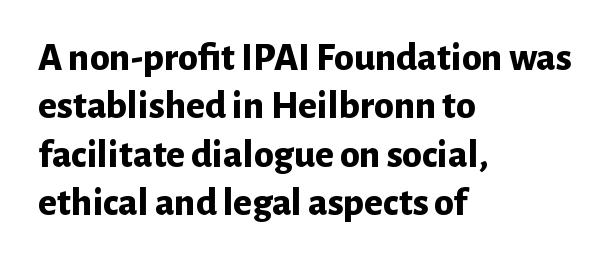
{"serif": "no", "italic": "no", "bold": "yes", "weight": "bold", "width": "normal", "stroke_contrast": "low", "x_height": "medium", "monospaced": "no", "underline": "no", "align": "left", "line_spacing_ratio": 1.21, "letter_spacing": "normal", "letter_spacing_em": 0.0, "glyph_px": 40}
